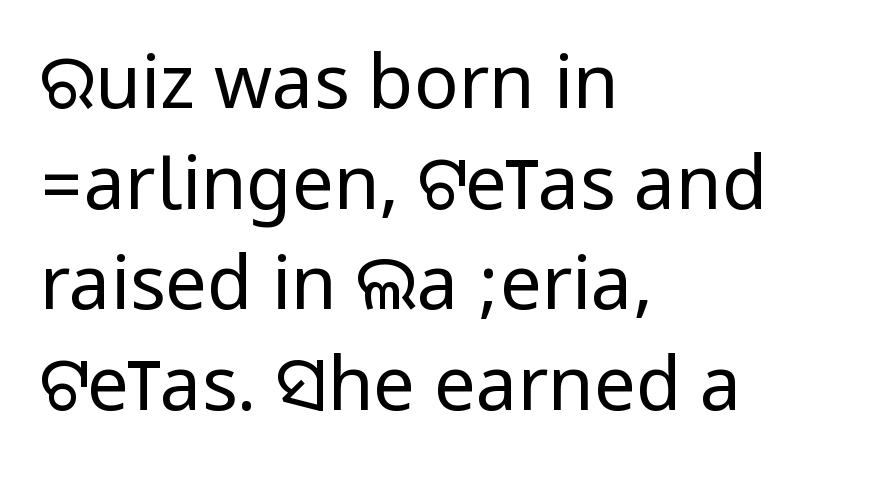
The image shows 74 px regular-weight, condensed sans-serif type, upright; set left-aligned, normal line spacing (1.36x), normal letter spacing, not underlined; low stroke contrast.
